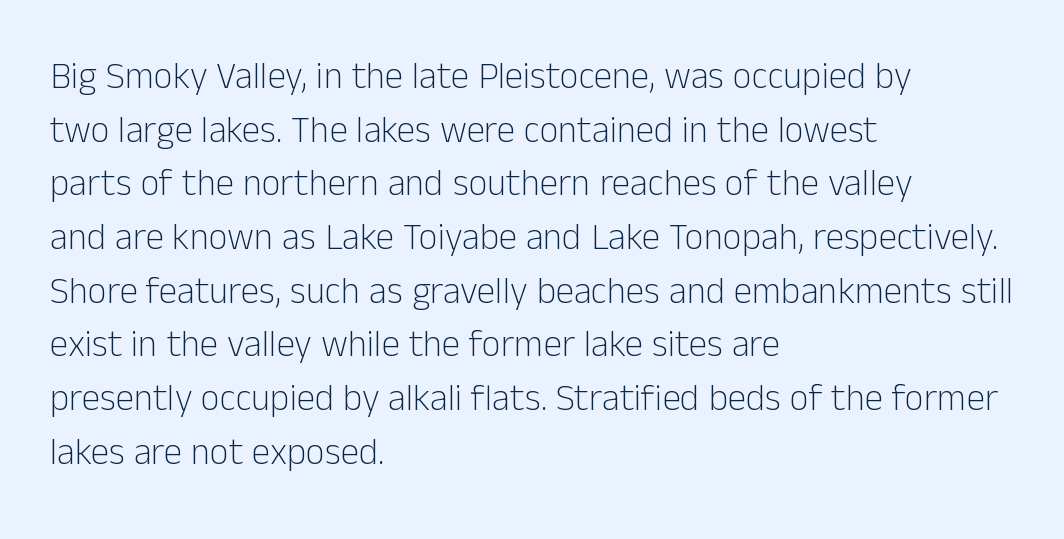
The image shows 37 px light sans-serif type, upright; set left-aligned, normal line spacing (1.45x), normal letter spacing, not underlined; low stroke contrast and a medium x-height.
